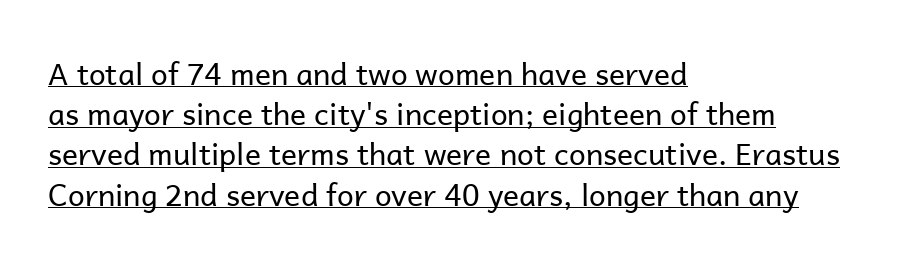
The letters sit at their default tracking, neither squeezed nor spread. The strokes are not fattened; the text isn't bold. Character widths vary here, with narrow letters taking less room than wide ones. What kind of face is this? One without serifs — a sans. Underlining? Definitely there. Regarding leading, the lines here are spaced in the standard way.
